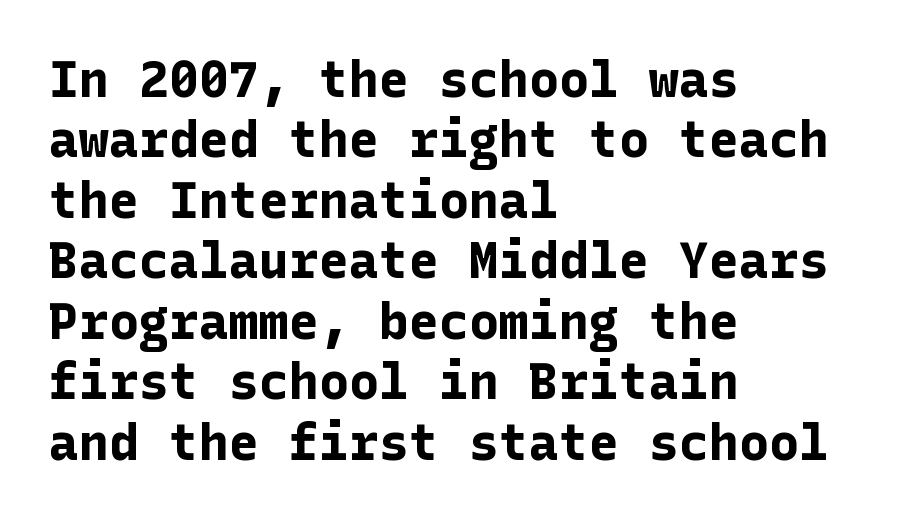
{"serif": "no", "italic": "no", "bold": "yes", "weight": "bold", "width": "normal", "stroke_contrast": "low", "x_height": "medium", "underline": "no", "align": "left", "line_spacing_ratio": 1.21, "letter_spacing": "normal", "letter_spacing_em": 0.0, "glyph_px": 50}
